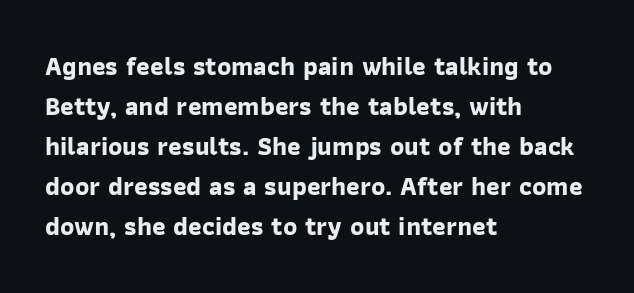
Between one letter and the next there's only the usual sliver of space. Students, observe: this is what conventionally led text looks like. The strokes are fattened all the way to bold. The text block is weighted toward the left margin, trailing off unevenly rightward. The area under the type is left untouched.
